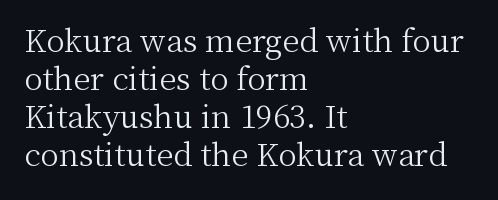
{"serif": "yes", "italic": "no", "bold": "no", "weight": "light", "width": "normal", "stroke_contrast": "medium", "x_height": "medium", "monospaced": "no", "underline": "no", "align": "left", "line_spacing_ratio": 1.23, "letter_spacing": "normal", "letter_spacing_em": 0.0, "glyph_px": 31}
